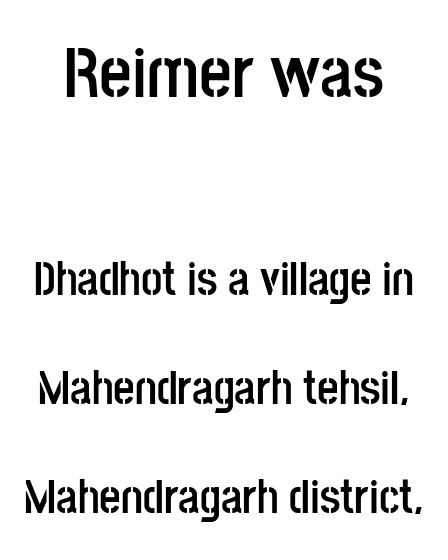
{"serif": "no", "italic": "no", "bold": "yes", "weight": "semibold", "width": "condensed", "stroke_contrast": "low", "x_height": "large", "monospaced": "no", "underline": "no", "line_spacing": "loose", "line_spacing_ratio": 2.32, "letter_spacing": "normal", "letter_spacing_em": 0.0, "larger_block": "first", "size_ratio": 1.51, "glyph_px": 71}
